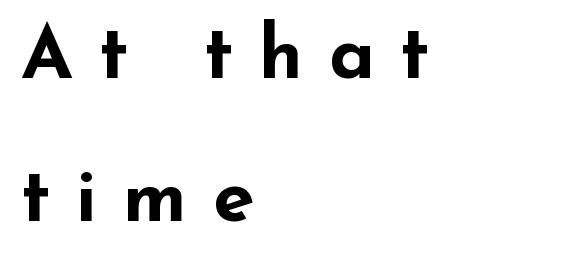
The image shows 75 px bold, wide sans-serif type, upright; set left-aligned, loose line spacing (1.91x), unusually wide letter spacing (+0.34 em), not underlined; low stroke contrast and a small x-height.
